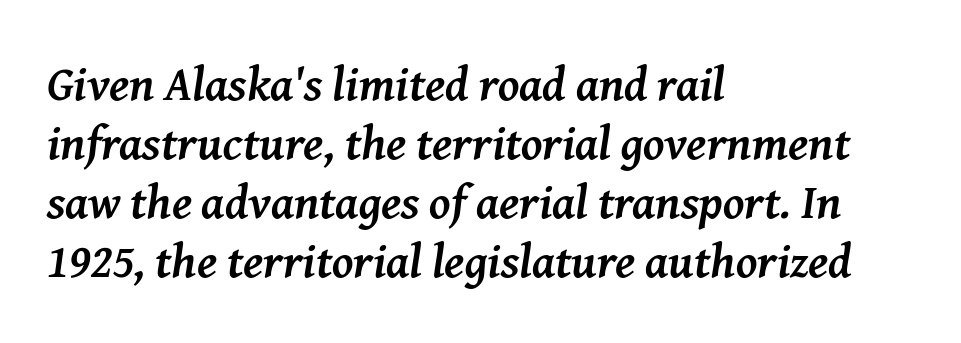
{"serif": "yes", "italic": "yes", "lean": "right", "slant_degrees": 8, "bold": "yes", "weight": "semibold", "width": "normal", "stroke_contrast": "medium", "x_height": "medium", "monospaced": "no", "underline": "no", "align": "left", "line_spacing_ratio": 1.23, "letter_spacing": "normal", "letter_spacing_em": 0.0, "glyph_px": 48}
